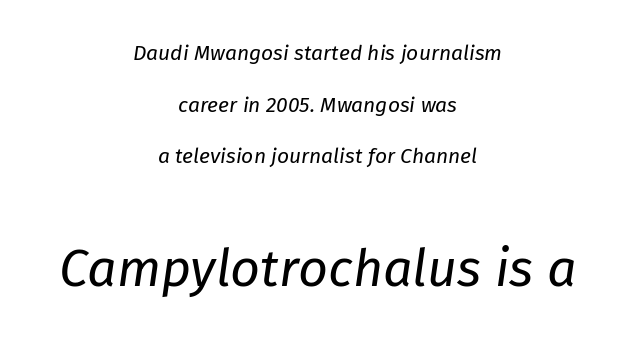
Q: Is the text bold? A: No.
Q: Is the text italic (slanted)? A: Yes, it leans right by about 8 degrees.
Q: Is the text underlined? A: No.
Q: How is the paragraph aligned? A: Centered.
Q: Is the spacing between letters normal or unusually wide? A: Normal.
Q: Is the spacing between lines tight, normal or loose? A: Loose.
Q: Which block of text is set in a larger size, the first (top) or the second (bottom)? A: The second (bottom) one.
Q: Width (condensed, normal, or wide)? A: Normal.
Q: Stroke contrast? A: Low.
Q: x-height? A: Medium.
Q: Monospaced? A: No.
